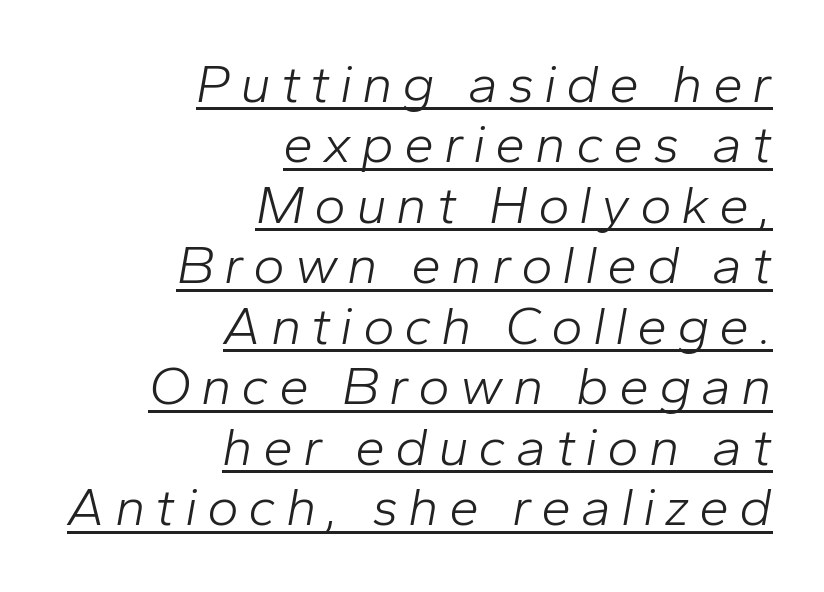
The image shows 54 px light type, italic (leaning right); set right-aligned, tight line spacing (1.12x), underlined; low stroke contrast and a medium x-height.
